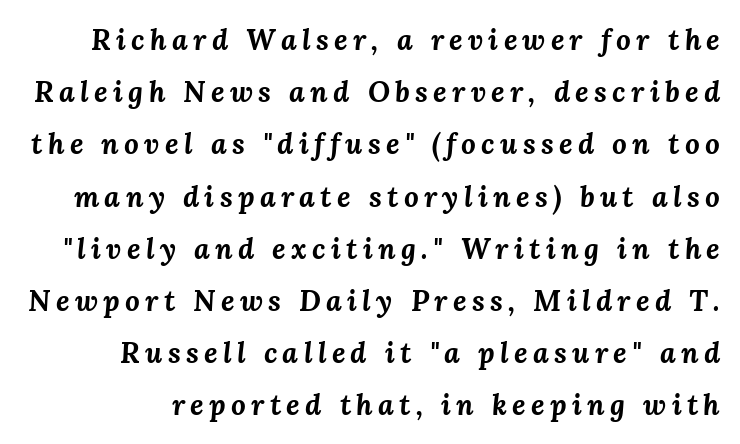
The image shows 29 px bold type, italic (leaning right); set line spacing 1.8x, not underlined; medium stroke contrast and a medium x-height.
